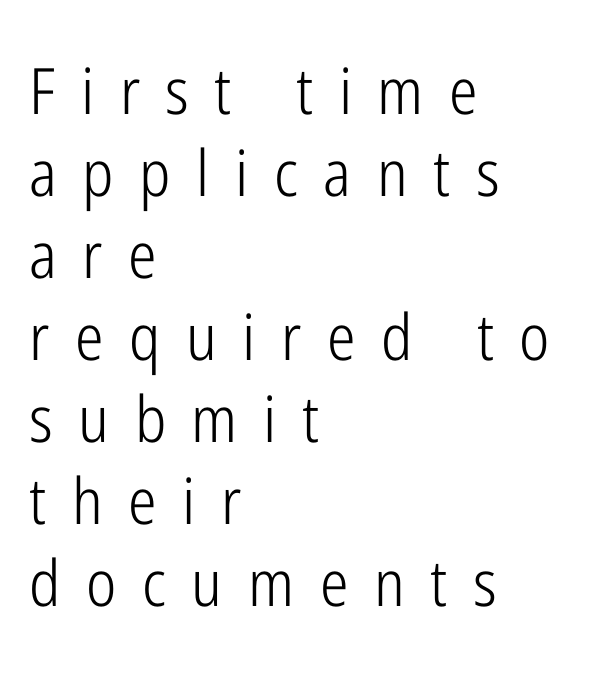
The image shows 64 px light, condensed sans-serif type, upright; set left-aligned, normal line spacing (1.28x), unusually wide letter spacing (+0.4 em), not underlined; low stroke contrast and a medium x-height.
